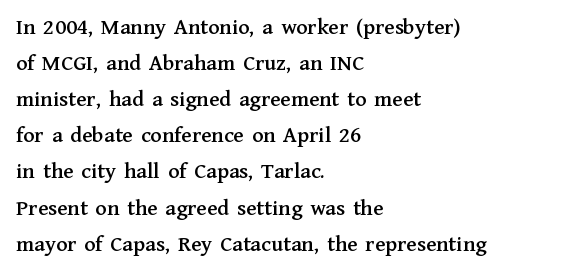
The image shows 23 px text type, upright; set left-aligned, normal line spacing (1.57x), normal letter spacing, not underlined.
